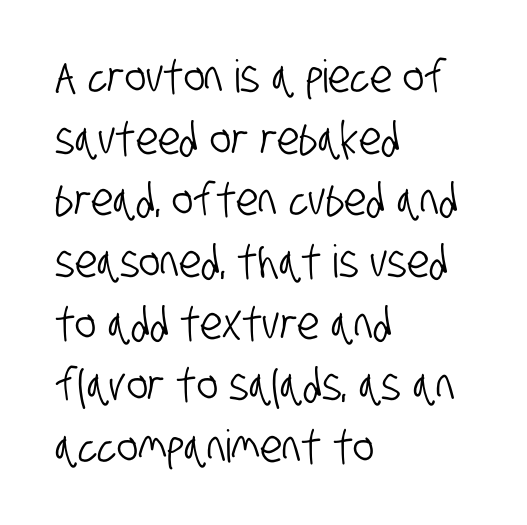
Decoration check: the copy has no underline. In terms of letterform style, serifs are entirely absent. This sample uses plain, unmodified letter spacing. The passage is arranged the way most books set body copy — flush left.
